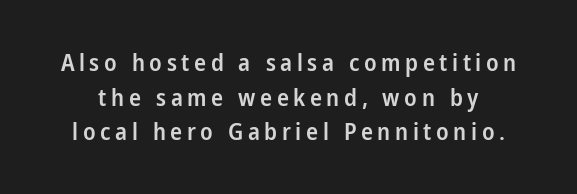
{"italic": "no", "bold": "semi", "underline": "no", "line_spacing": "normal", "line_spacing_ratio": 1.44, "glyph_px": 24}
